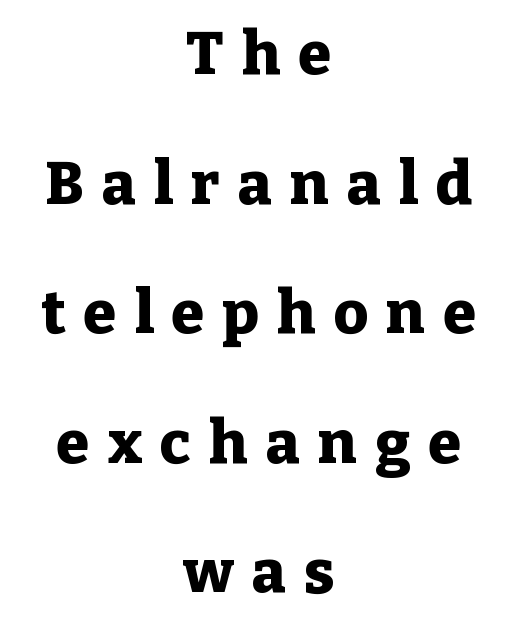
Short note: letters widely spaced. Serif or sans? Serif — the stroke terminals have little feet. Note the varied advance widths — an 'i' is clearly narrower than an 'm'. The designer dialed line spacing up above the default. The glyphs are unaccompanied by any horizontal stroke below them.
